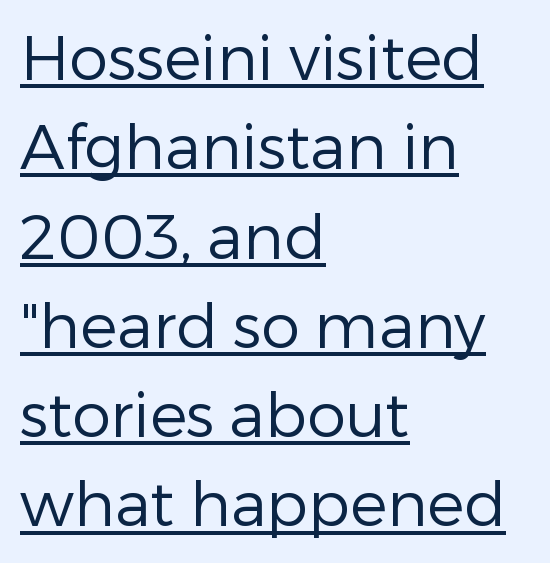
The image shows 62 px regular-weight sans-serif type, upright; set left-aligned, normal line spacing (1.44x), normal letter spacing, underlined; low stroke contrast and a medium x-height.
